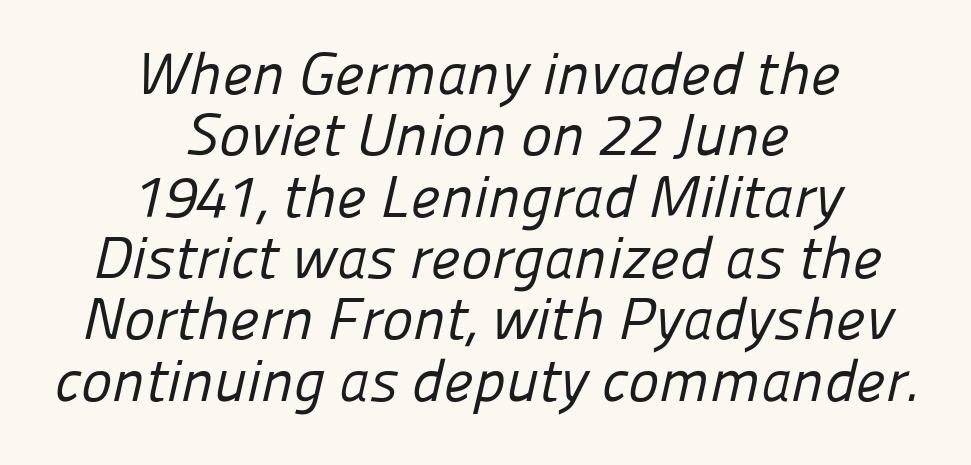
The image shows 59 px regular-weight sans-serif type; set centered, tight line spacing (1.04x), normal letter spacing, not underlined; low stroke contrast and a medium x-height.
